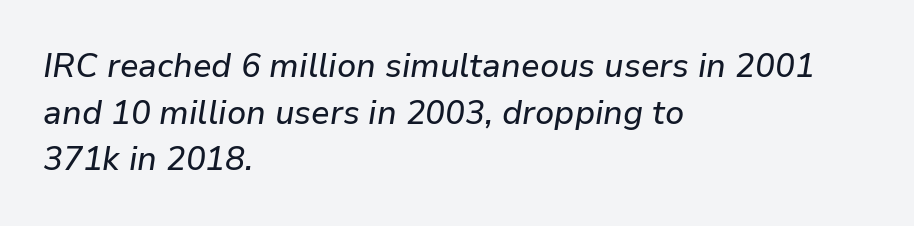
{"italic": "yes", "lean": "right", "slant_degrees": 9, "width": "normal", "stroke_contrast": "low", "x_height": "medium", "monospaced": "no", "underline": "no", "align": "left", "line_spacing": "normal", "line_spacing_ratio": 1.41, "letter_spacing": "normal", "letter_spacing_em": 0.0, "glyph_px": 33}
